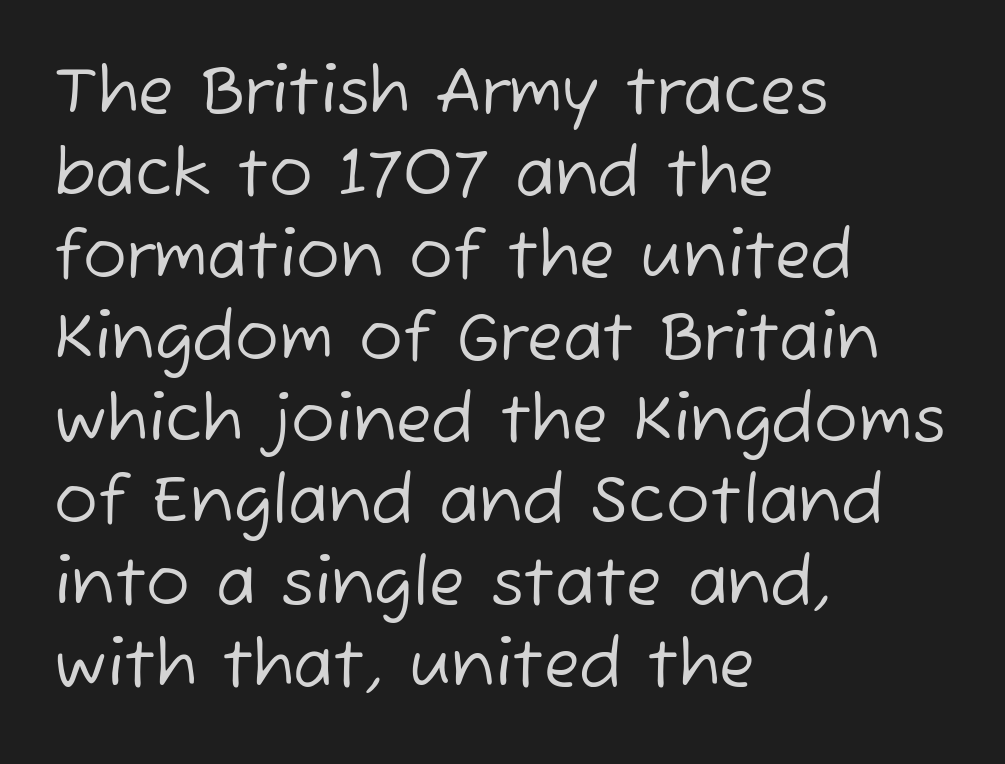
The image shows 65 px regular-weight sans-serif type; set left-aligned, normal line spacing (1.26x), normal letter spacing, not underlined; low stroke contrast and a medium x-height.
